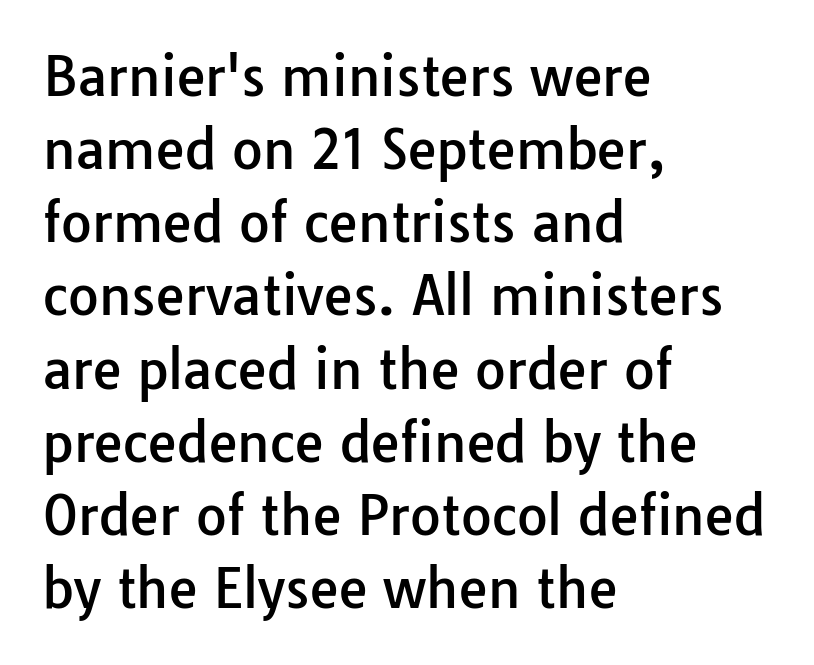
{"serif": "no", "italic": "no", "width": "normal", "stroke_contrast": "low", "x_height": "medium", "monospaced": "no", "underline": "no", "align": "left", "line_spacing": "normal", "line_spacing_ratio": 1.38, "letter_spacing": "normal", "letter_spacing_em": 0.0, "glyph_px": 53}
